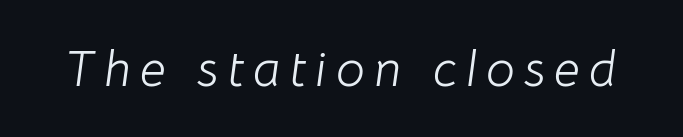
The image shows 51 px light type, italic (leaning right); set not underlined; low stroke contrast and a medium x-height.
